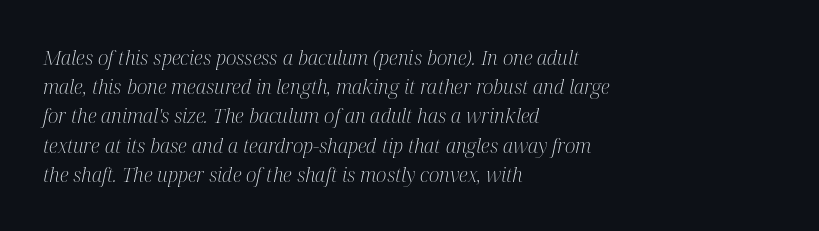
Q: Is the text bold? A: No.
Q: Is the text italic (slanted)? A: Yes, it leans right by about 12 degrees.
Q: Is the text underlined? A: No.
Q: How is the paragraph aligned? A: Left-aligned.
Q: Is the spacing between letters normal or unusually wide? A: Normal.
Q: Is the spacing between lines tight, normal or loose? A: Normal.
